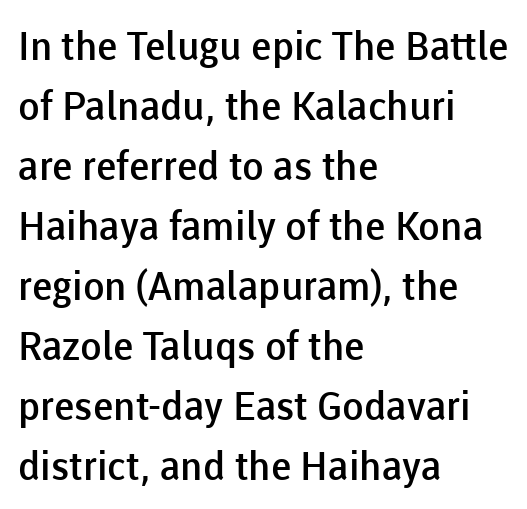
Each letter keeps its own natural width here, so spacing adapts to shape. These lines stack with their left ends in a neat column. Font category for this specimen: sans-serif. On the weight axis this lands at semibold, roughly 600.
